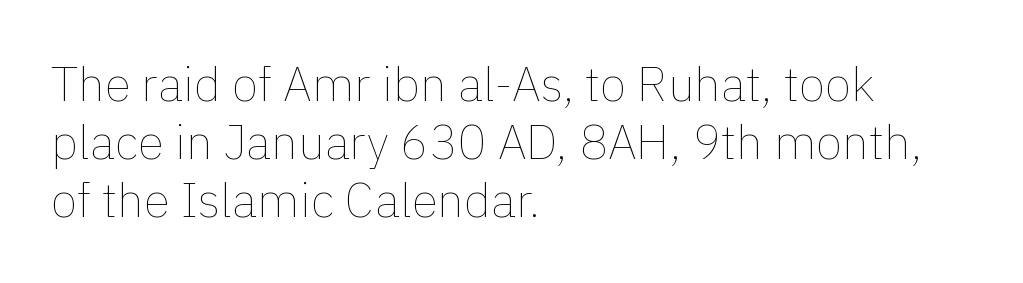
Letters rest on an invisible, unmarked baseline. Spacing between characters is what you'd get straight out of the box. The face looks like a standard text weight, possibly lighter. It's the straight-up-and-down kind of type. These lines are rendered in a variable-pitch font.
